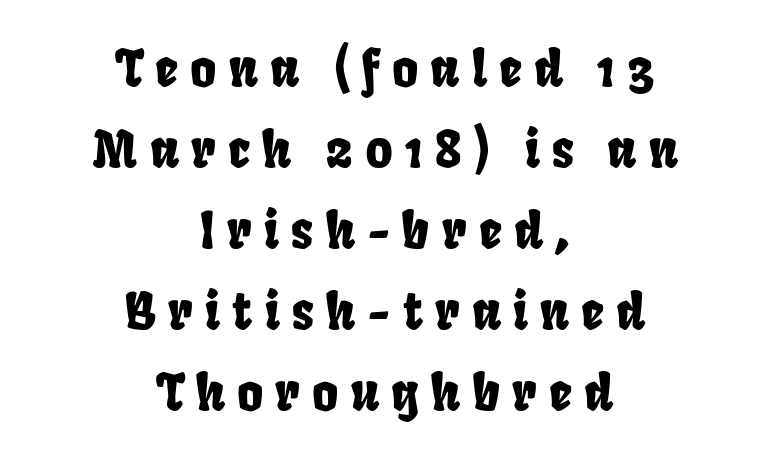
{"serif": "no", "width": "condensed", "stroke_contrast": "low", "x_height": "large", "monospaced": "no", "underline": "no", "align": "center", "line_spacing": "normal", "line_spacing_ratio": 1.62, "letter_spacing": "wide", "letter_spacing_em": 0.24, "glyph_px": 50}
